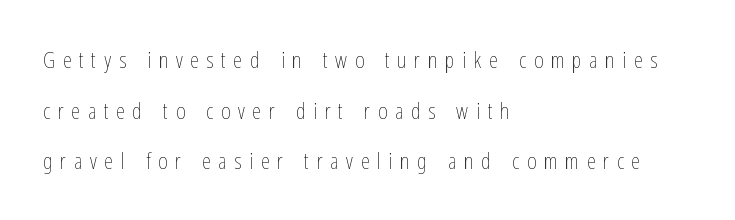
{"italic": "no", "bold": "no", "underline": "no", "align": "left", "line_spacing": "loose", "line_spacing_ratio": 2.2, "letter_spacing": "wide", "letter_spacing_em": 0.33, "glyph_px": 23}
